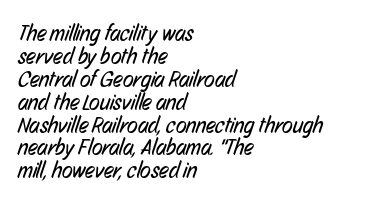
{"bold": "no", "underline": "no", "align": "left", "line_spacing": "tight", "line_spacing_ratio": 1.04, "letter_spacing": "normal", "letter_spacing_em": 0.0, "glyph_px": 22}
